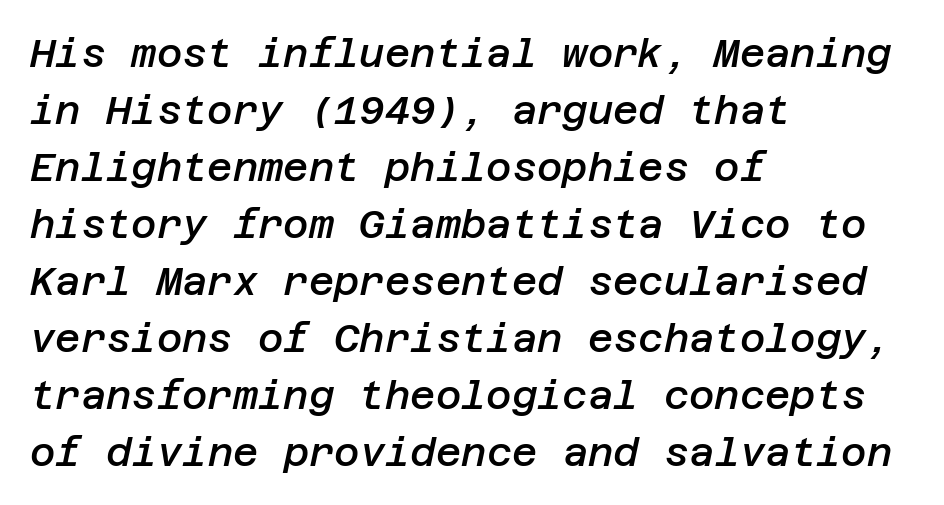
The image shows 39 px semibold type, italic (leaning right); set left-aligned, normal line spacing (1.46x), normal letter spacing, not underlined; low stroke contrast and a large x-height.
